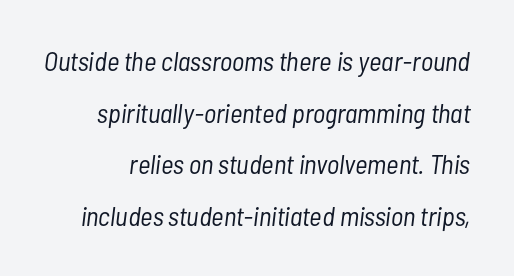
{"italic": "yes", "lean": "right", "slant_degrees": 7, "bold": "no", "underline": "no", "line_spacing": "loose", "line_spacing_ratio": 1.91, "letter_spacing": "normal", "letter_spacing_em": 0.0, "glyph_px": 27}
